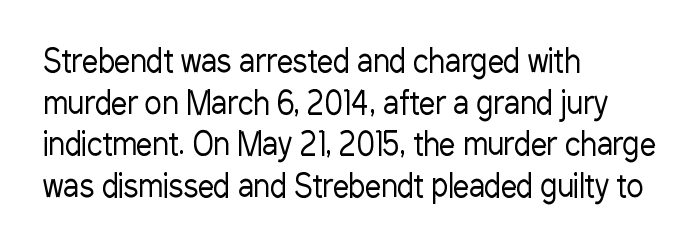
{"serif": "no", "italic": "no", "bold": "no", "weight": "regular", "width": "condensed", "stroke_contrast": "low", "x_height": "medium", "monospaced": "no", "underline": "no", "align": "left", "line_spacing": "normal", "line_spacing_ratio": 1.3, "letter_spacing": "normal", "letter_spacing_em": 0.0, "glyph_px": 32}
